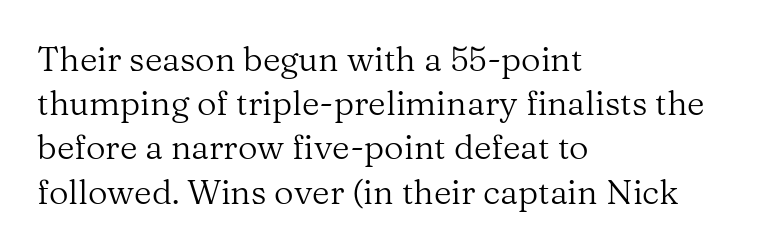
Q: Is the text bold? A: No.
Q: Is the text italic (slanted)? A: No, it is upright.
Q: Is the typeface a serif or a sans-serif typeface? A: Serif.
Q: Is the text underlined? A: No.
Q: How is the paragraph aligned? A: Left-aligned.
Q: Is the spacing between letters normal or unusually wide? A: Normal.
Q: Is the spacing between lines tight, normal or loose? A: Normal.
Q: Width (condensed, normal, or wide)? A: Normal.
Q: Stroke contrast? A: Medium.
Q: x-height? A: Medium.
Q: Monospaced? A: No.
